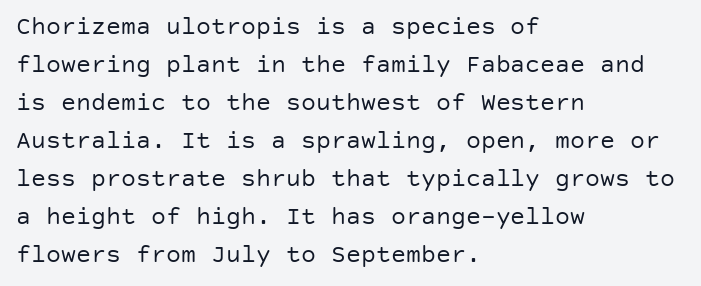
The font's upright variant was chosen for this text. The specimen omits any rule beneath the text block's lines. All the whitespace from short lines collects on the right. Tracking here is standard; glyphs follow each other at the usual distance.
